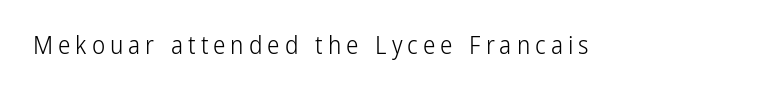
The image shows 25 px text type, upright; set unusually wide letter spacing (+0.2 em), not underlined.
